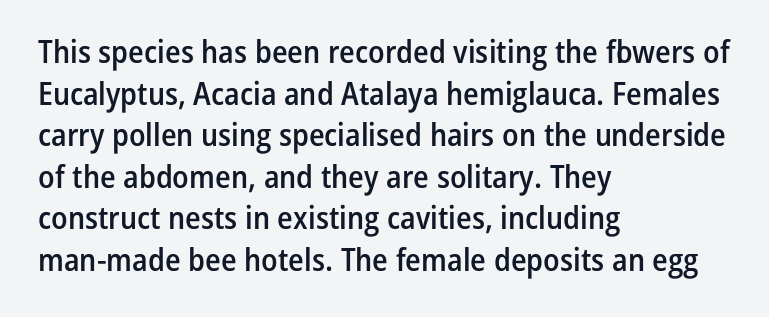
{"serif": "no", "italic": "no", "bold": "semi", "weight": "semibold", "width": "condensed", "stroke_contrast": "low", "x_height": "medium", "monospaced": "no", "underline": "no", "align": "left", "line_spacing": "normal", "line_spacing_ratio": 1.3, "letter_spacing": "normal", "letter_spacing_em": 0.0, "glyph_px": 32}
